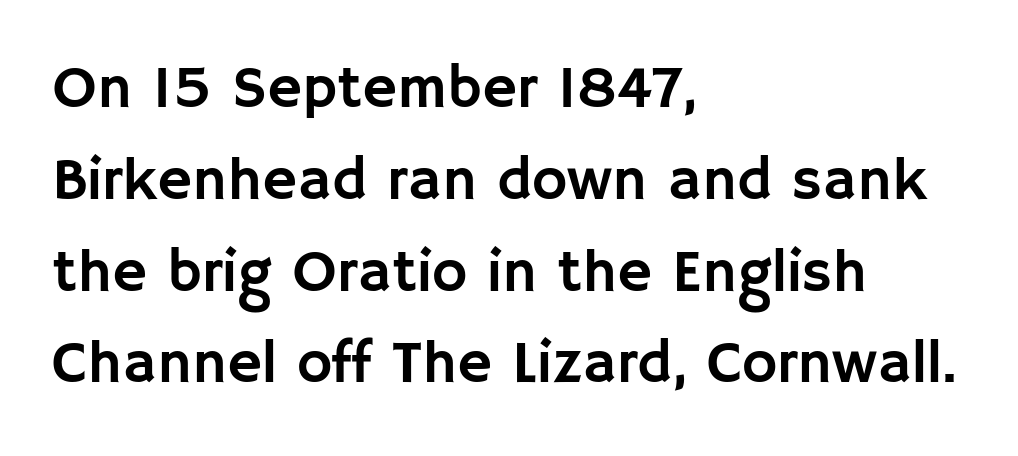
Type style note: lacks serifs. Proportional: the letters do not fall into vertical columns. The tracking reads as untouched default to a designer's eye. The type sits square on the baseline with zero lean. This rendering features lettering with no underline. Reading down the block, your eye returns to a fixed left position each line.
